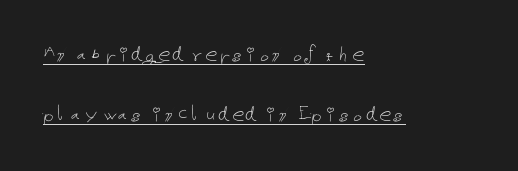
The image shows 24 px text type, upright; set left-aligned, loose line spacing (2.5x), normal letter spacing, underlined.
